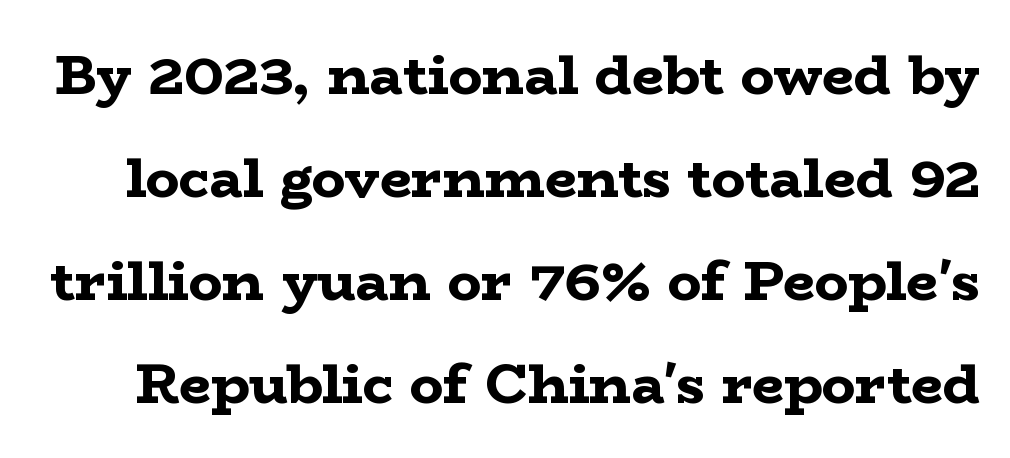
The image shows 56 px bold, wide serif type, upright; set line spacing 1.84x, normal letter spacing, not underlined; low stroke contrast and a medium x-height.
